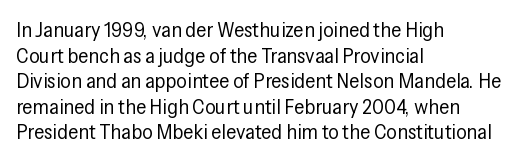
{"italic": "no", "bold": "no", "underline": "no", "align": "left", "line_spacing_ratio": 1.22, "letter_spacing": "normal", "letter_spacing_em": 0.0, "glyph_px": 21}
